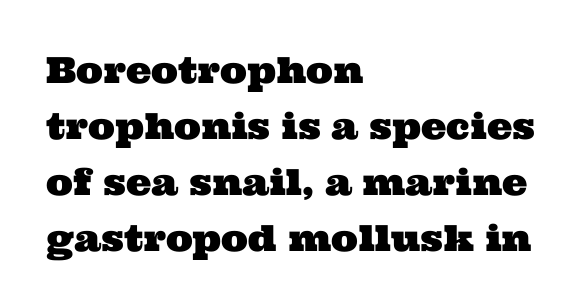
Here the designer chose a conventional face with non-uniform glyph widths. Words float on clear page, feet unadorned. Compared with typical paragraphs, the rows here are spaced about the same. The letters sit at their default tracking, neither squeezed nor spread. Short and long lines alike share a common starting point at left. What kind of face is this? One with serifs.
